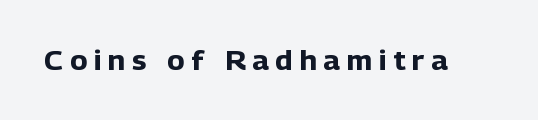
{"italic": "no", "bold": "yes", "underline": "no", "letter_spacing": "wide", "letter_spacing_em": 0.26, "glyph_px": 26}
